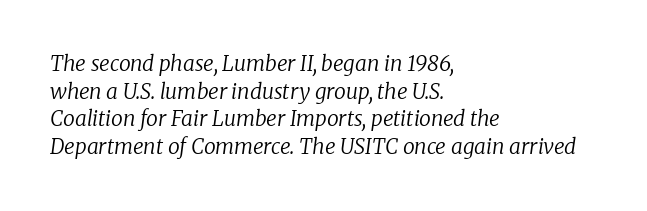
Q: Is the text bold? A: No.
Q: Is the text italic (slanted)? A: Yes, it leans right by about 8 degrees.
Q: Is the text underlined? A: No.
Q: How is the paragraph aligned? A: Left-aligned.
Q: Is the spacing between letters normal or unusually wide? A: Normal.
Q: Is the spacing between lines tight, normal or loose? A: Normal.
